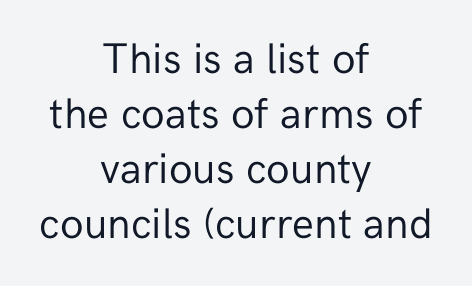
Glyph-to-glyph distance matches everyday printed text. Each new line begins a customary step beneath the previous one. Layout note: lines centered. Summary of weight: not heavy and not bold.
